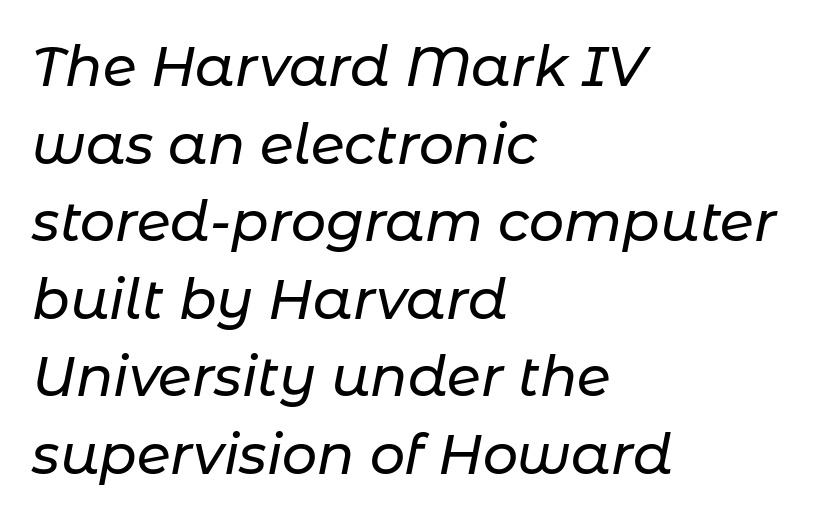
Spacing between characters is what you'd get straight out of the box. Is the block centered? No — it sits flush against the left margin. Is this a fixed-width face? No — the glyphs have proportional, varying widths. Leading: standard. The rendering applies a slant to the glyphs.
